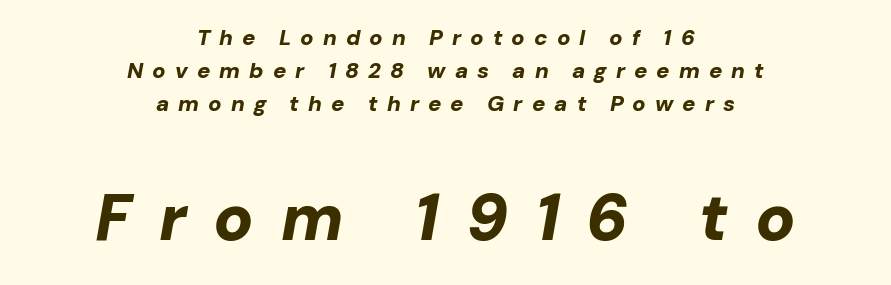
The area under the type is left untouched. Here the designer chose a conventional face with non-uniform glyph widths. The passage shown stacks its lines at a standard gap. Between one letter and the next there's a generous, obvious gap. When letters slant like this, we call the style italic.
